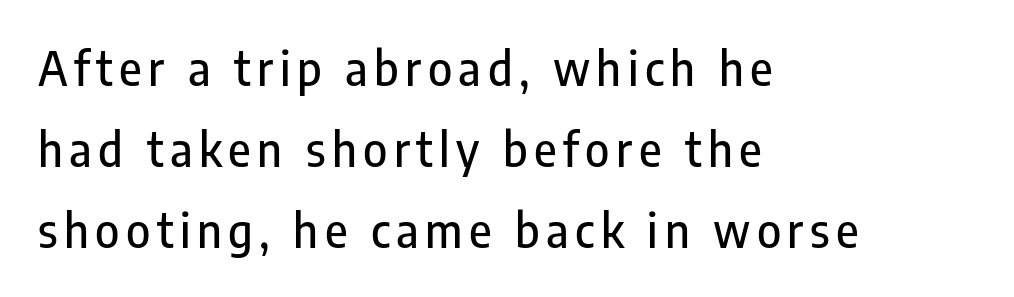
The image shows 46 px condensed sans-serif type, upright; set left-aligned, line spacing 1.76x, not underlined; low stroke contrast and a medium x-height.
